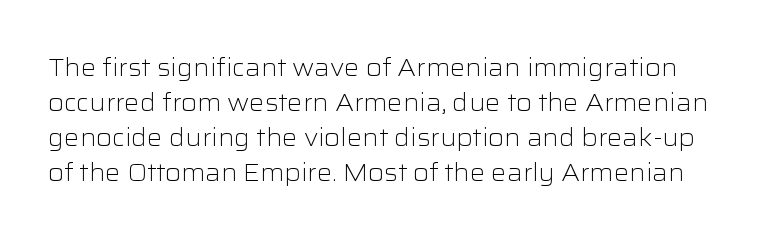
{"italic": "no", "bold": "no", "underline": "no", "line_spacing": "normal", "line_spacing_ratio": 1.46, "letter_spacing": "normal", "letter_spacing_em": 0.0, "glyph_px": 24}
